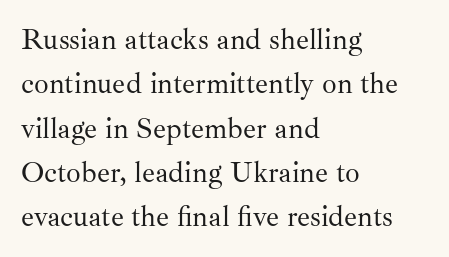
Q: Is the text bold? A: No.
Q: Is the text italic (slanted)? A: No, it is upright.
Q: Is the typeface a serif or a sans-serif typeface? A: Serif.
Q: Is the text underlined? A: No.
Q: How is the paragraph aligned? A: Left-aligned.
Q: Is the spacing between letters normal or unusually wide? A: Normal.
Q: Is the spacing between lines tight, normal or loose? A: Normal.
Q: Width (condensed, normal, or wide)? A: Normal.
Q: Stroke contrast? A: Medium.
Q: x-height? A: Small.
Q: Monospaced? A: No.
